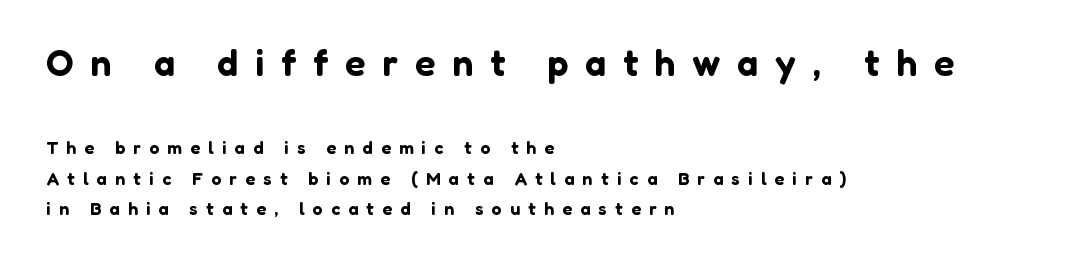
{"serif": "no", "italic": "no", "width": "normal", "stroke_contrast": "low", "x_height": "medium", "monospaced": "no", "underline": "no", "align": "left", "line_spacing_ratio": 1.71, "letter_spacing": "wide", "letter_spacing_em": 0.46, "larger_block": "first", "size_ratio": 2.06, "glyph_px": 37}
